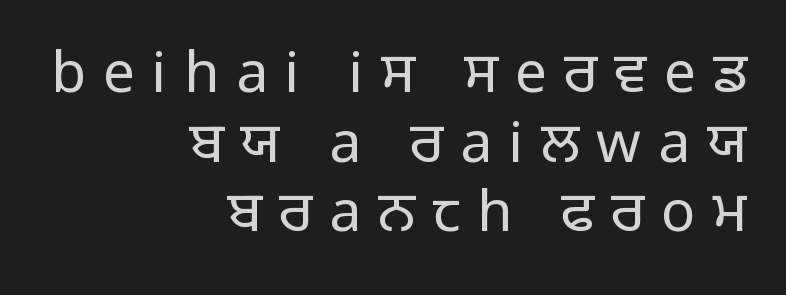
The image shows 57 px regular-weight sans-serif type, upright; set right-aligned, line spacing 1.22x, unusually wide letter spacing (+0.3 em), not underlined; low stroke contrast and a medium x-height.
